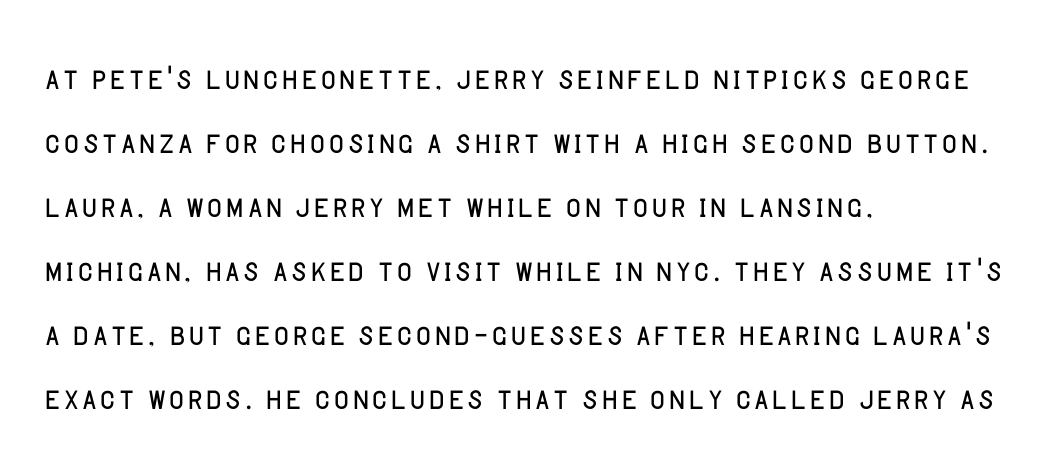
A bare baseline throughout the passage. The text was rendered using a sans face with plain stroke endings. Counters stay open thanks to moderate or lighter strokes. Line spacing here is normal.
